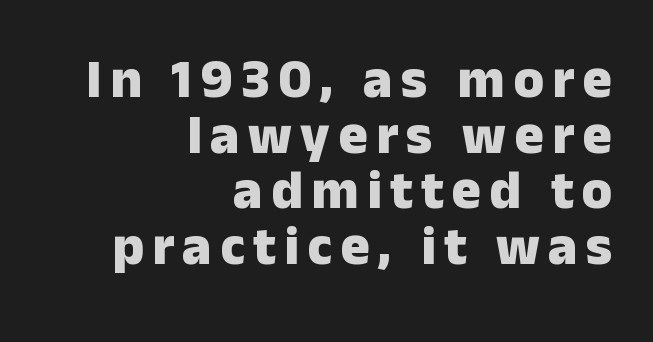
Q: Is the text bold? A: Yes.
Q: Is the text italic (slanted)? A: No, it is upright.
Q: Is the typeface a serif or a sans-serif typeface? A: Sans-serif.
Q: Is the text underlined? A: No.
Q: How is the paragraph aligned? A: Right-aligned.
Q: Is the spacing between lines tight, normal or loose? A: Tight.
Q: Width (condensed, normal, or wide)? A: Normal.
Q: Stroke contrast? A: Low.
Q: x-height? A: Medium.
Q: Monospaced? A: No.
